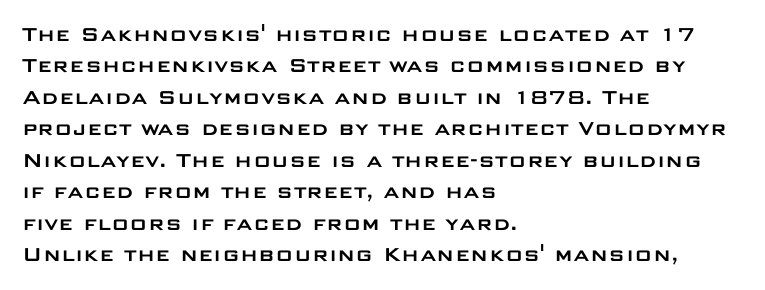
{"italic": "no", "underline": "no", "align": "left", "line_spacing": "normal", "line_spacing_ratio": 1.31, "letter_spacing": "normal", "letter_spacing_em": 0.0, "glyph_px": 24}
